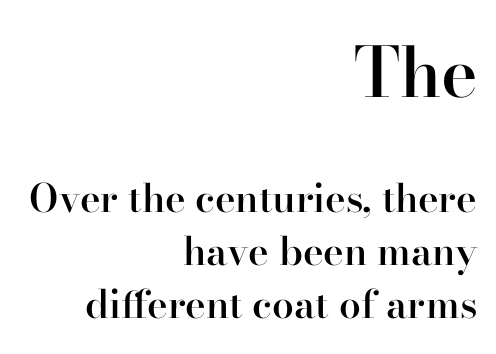
Unmarked baselines from the first word to the last. This rendering leaves character spacing at its baseline value. I'd call this a serif setting — the letters wear small feet. Every row of glyphs terminates at an identical x-position on the right. Weight check: semibold — heavier than regular, not quite bold. In this sample the first text group is rendered at the bigger scale.
